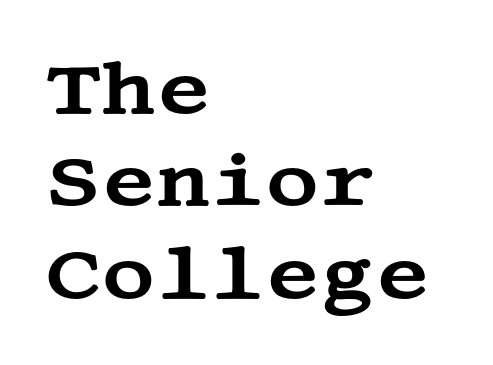
Are there feet on the stems? There are — it's a serif. The specimen reads as upright at a glance. Anything drawn beneath the words? Only blank space. This sample uses plain, unmodified letter spacing. Reading down the block, your eye returns to a fixed left position each line.
